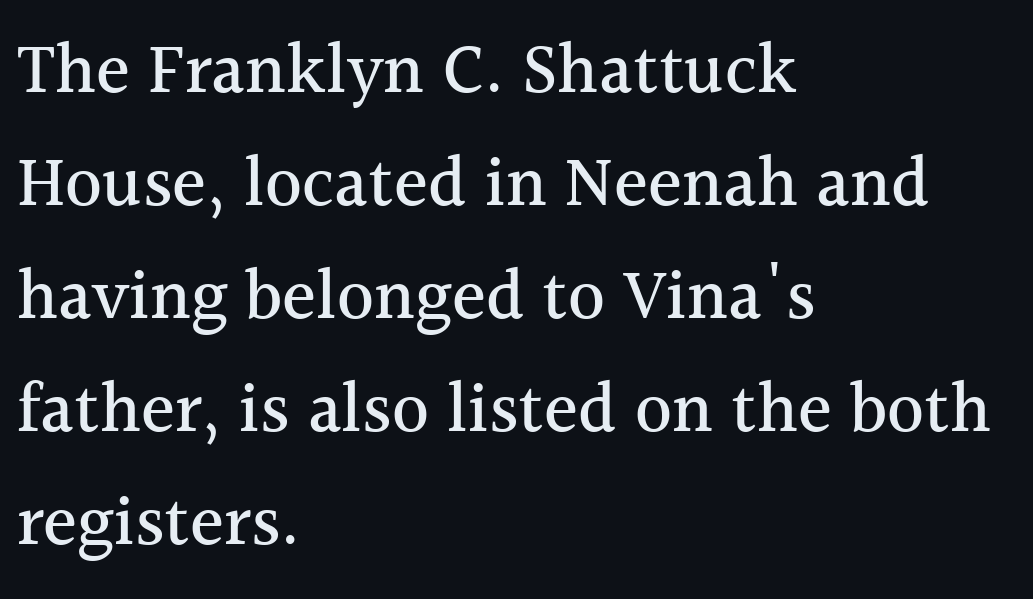
No word sits above an underline. Is there any slant? The stems are plumb. Baseline-to-baseline distance is the conventional proportion of letter height. A typesetter would call this zero additional tracking. The passage shown is typeset with a serif family.
